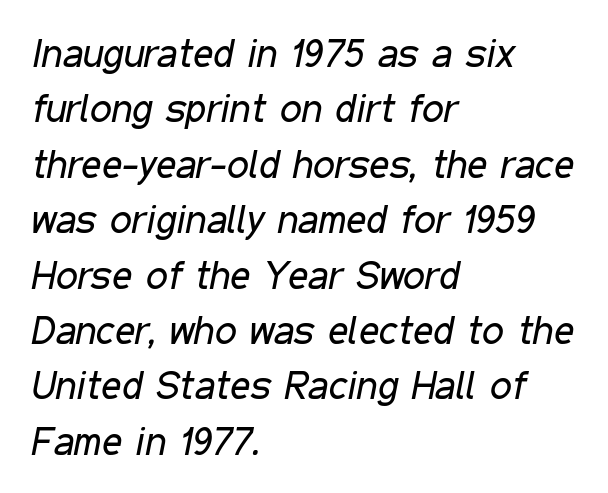
{"italic": "yes", "lean": "right", "slant_degrees": 11, "bold": "no", "weight": "regular", "width": "condensed", "stroke_contrast": "low", "x_height": "medium", "monospaced": "no", "underline": "no", "align": "left", "line_spacing": "normal", "line_spacing_ratio": 1.42, "letter_spacing": "normal", "letter_spacing_em": 0.0, "glyph_px": 39}
